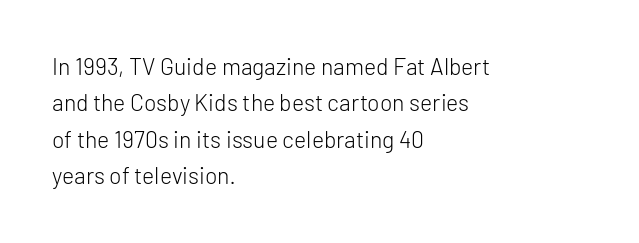
Compared with typical paragraphs, the rows here are spaced about the same. The letterforms sit at book weight or below. Ascenders rise straight up at ninety degrees. The lines are quadded left. Check the space under the baseline: it is left empty. Tracking value appears to be zero — textbook default spacing.
